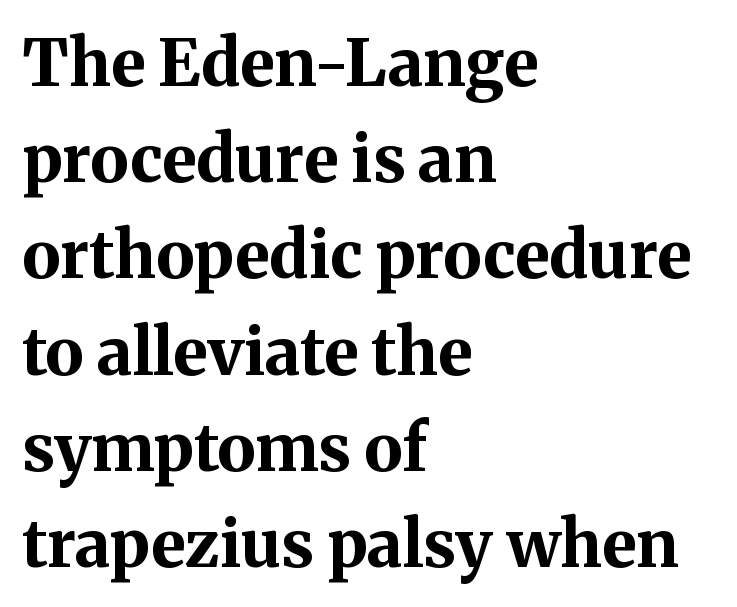
Q: Is the text bold? A: Yes.
Q: Is the text italic (slanted)? A: No, it is upright.
Q: Is the typeface a serif or a sans-serif typeface? A: Serif.
Q: Is the text underlined? A: No.
Q: How is the paragraph aligned? A: Left-aligned.
Q: Is the spacing between letters normal or unusually wide? A: Normal.
Q: Is the spacing between lines tight, normal or loose? A: Normal.
Q: Width (condensed, normal, or wide)? A: Normal.
Q: Stroke contrast? A: Medium.
Q: x-height? A: Medium.
Q: Monospaced? A: No.
